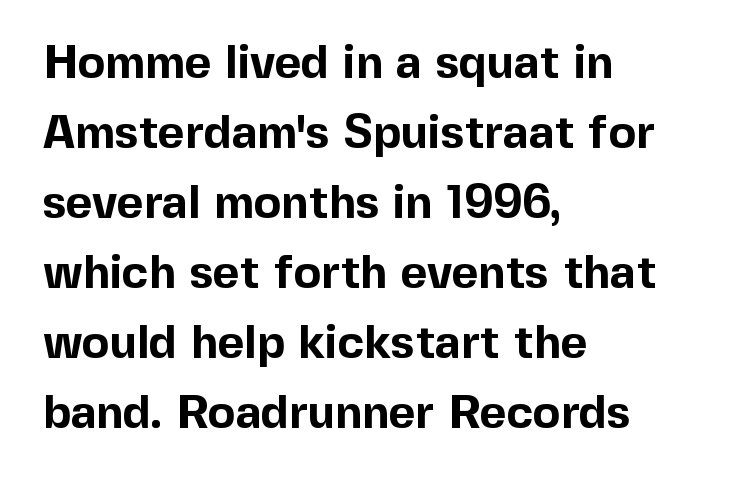
Rows of type keep a routine distance in the vertical direction. Typeset ragged right — the left edge is the straight one. This sample has the flowing, uneven cadence of proportional lettering. The text was rendered using a sans face with plain stroke endings. Vertical strokes here are truly vertical.
